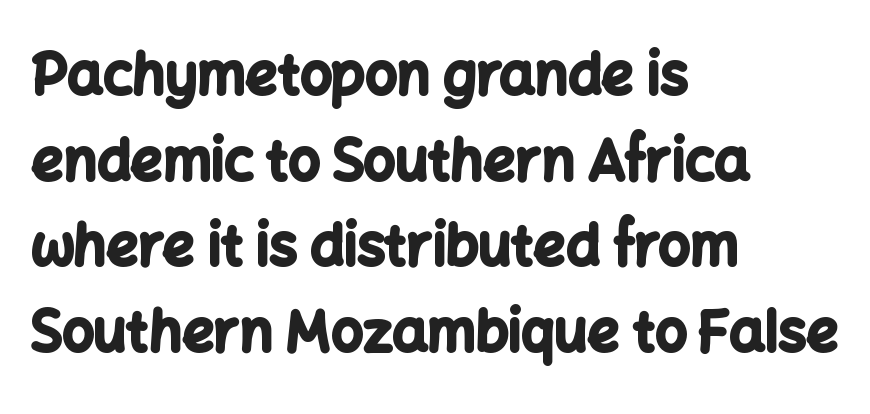
The letters stand straight up with perfectly vertical stems. The letters advance in unequal steps, a hallmark of proportional type. Type style note: lacks serifs. Between one letter and the next there's only the usual sliver of space.
